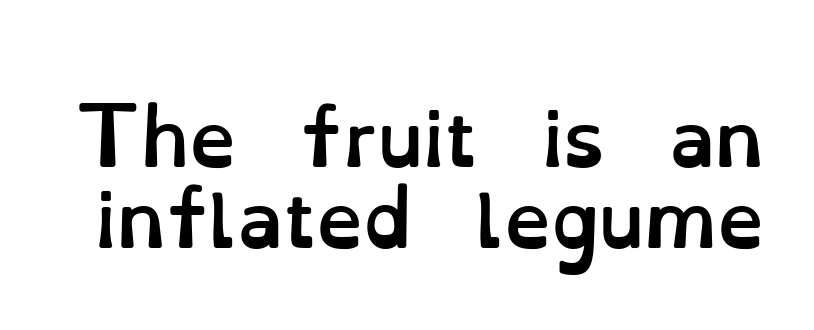
Spacing between characters is what you'd get straight out of the box. Tall strokes in this sample are plumb rather than angled. I'd describe the lettering as bold — thick and assertive. The space directly below the letters is spotless. The passage shown is typed in a proportional face where columns would drift.
